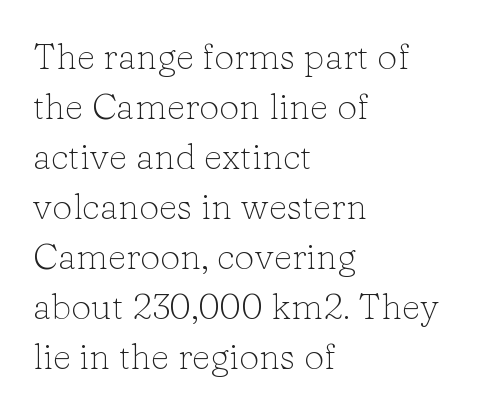
The setting favours the left margin, as ordinary paragraphs usually do. The type is set solid horizontally, with unmodified tracking. Leading: standard. Think standard paragraph weight, or any step lighter than that. This rendering features lettering with no underline. The glyphs in this specimen are seriffed.
